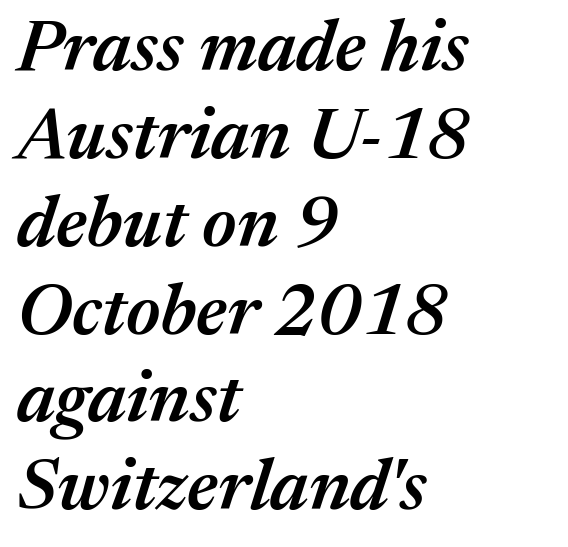
The rendering uses natural spacing where letterforms have individual widths. You could call the tracking neutral — neither tight nor loose. A clean baseline with only descenders dipping below it. The paragraph has a hard left edge and a soft right edge. Italic? Definitely — the glyphs are oblique. Does the weight exceed regular? Yes, but only to semibold.
